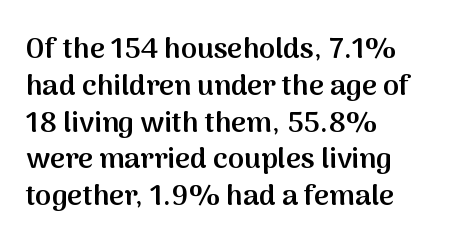
Q: Is the text bold? A: Semi-bold.
Q: Is the text italic (slanted)? A: No, it is upright.
Q: Is the typeface a serif or a sans-serif typeface? A: Sans-serif.
Q: Is the text underlined? A: No.
Q: How is the paragraph aligned? A: Left-aligned.
Q: Is the spacing between letters normal or unusually wide? A: Normal.
Q: Is the spacing between lines tight, normal or loose? A: Normal.
Q: Width (condensed, normal, or wide)? A: Normal.
Q: Stroke contrast? A: Medium.
Q: x-height? A: Medium.
Q: Monospaced? A: No.
